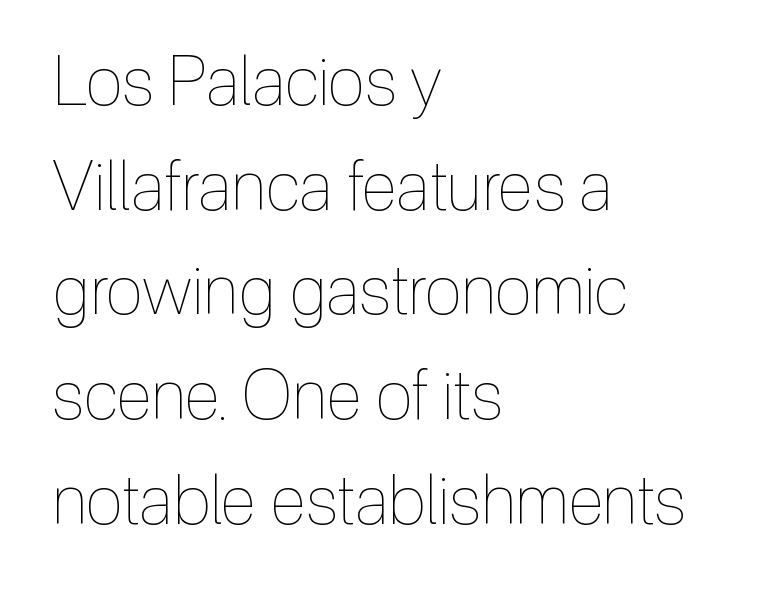
Q: Is the text bold? A: No.
Q: Is the text italic (slanted)? A: No, it is upright.
Q: Is the text underlined? A: No.
Q: How is the paragraph aligned? A: Left-aligned.
Q: Is the spacing between letters normal or unusually wide? A: Normal.
Q: Is the spacing between lines tight, normal or loose? A: Normal.
Q: Width (condensed, normal, or wide)? A: Condensed.
Q: x-height? A: Medium.
Q: Monospaced? A: No.
